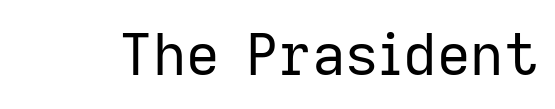
{"serif": "no", "italic": "no", "bold": "no", "weight": "regular", "width": "normal", "stroke_contrast": "low", "x_height": "medium", "monospaced": "no", "underline": "no", "letter_spacing": "normal", "letter_spacing_em": 0.0, "glyph_px": 58}
